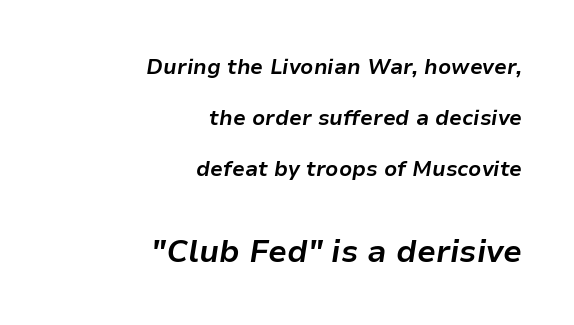
Q: Is the text bold? A: Yes.
Q: Is the text italic (slanted)? A: Yes, it leans right by about 9 degrees.
Q: Is the text underlined? A: No.
Q: How is the paragraph aligned? A: Right-aligned.
Q: Is the spacing between letters normal or unusually wide? A: Normal.
Q: Is the spacing between lines tight, normal or loose? A: Loose.
Q: Which block of text is set in a larger size, the first (top) or the second (bottom)? A: The second (bottom) one.
Q: Width (condensed, normal, or wide)? A: Normal.
Q: Stroke contrast? A: Low.
Q: x-height? A: Medium.
Q: Monospaced? A: No.
